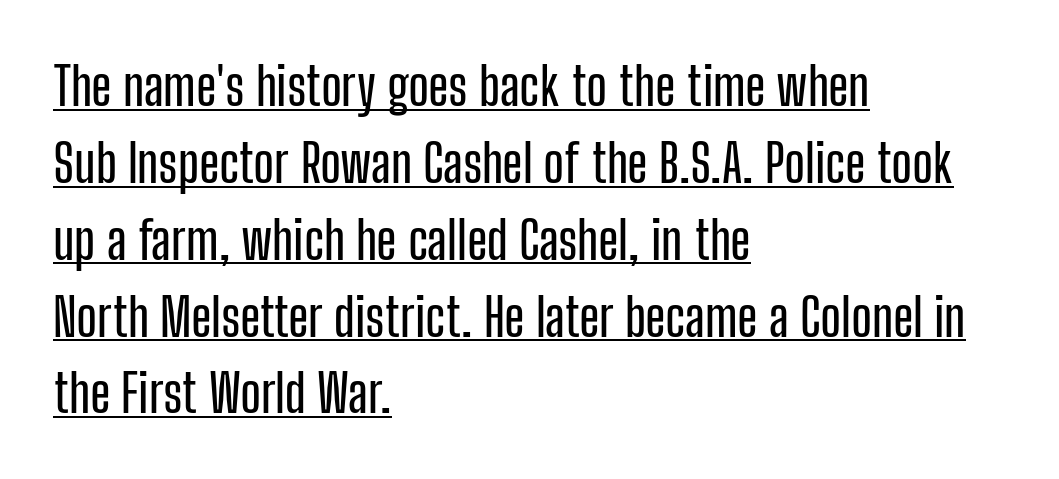
{"serif": "no", "italic": "no", "width": "condensed", "stroke_contrast": "low", "x_height": "medium", "monospaced": "no", "underline": "yes", "align": "left", "line_spacing": "normal", "line_spacing_ratio": 1.45, "letter_spacing": "normal", "letter_spacing_em": 0.0, "glyph_px": 53}
